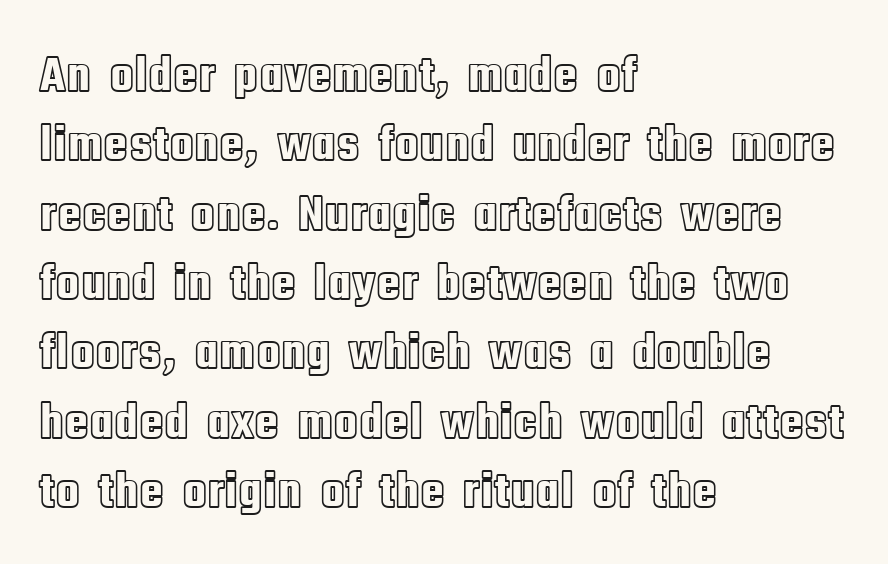
Q: Is the text italic (slanted)? A: No, it is upright.
Q: Is the text underlined? A: No.
Q: How is the paragraph aligned? A: Left-aligned.
Q: Is the spacing between letters normal or unusually wide? A: Normal.
Q: Is the spacing between lines tight, normal or loose? A: Normal.
Q: Width (condensed, normal, or wide)? A: Condensed.
Q: x-height? A: Large.
Q: Monospaced? A: No.
